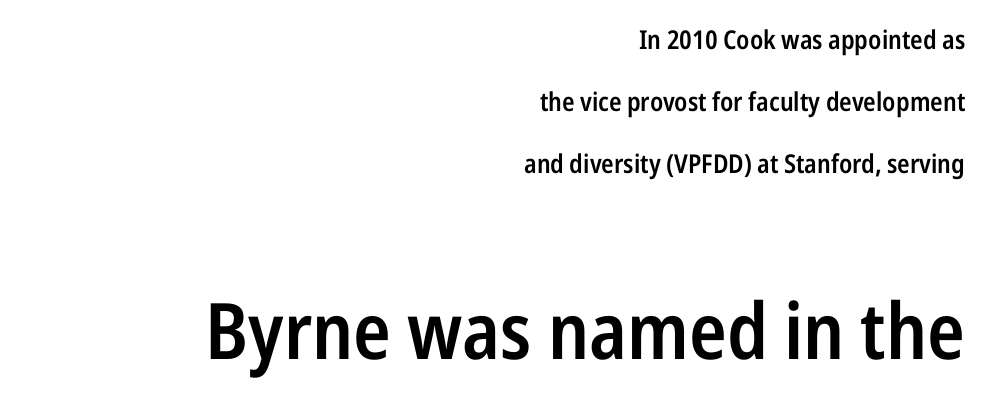
{"serif": "no", "italic": "no", "bold": "semi", "weight": "semibold", "width": "condensed", "stroke_contrast": "low", "x_height": "medium", "monospaced": "no", "underline": "no", "align": "right", "line_spacing": "loose", "line_spacing_ratio": 2.38, "letter_spacing": "normal", "letter_spacing_em": 0.0, "larger_block": "second", "size_ratio": 3.0, "glyph_px": 78}
